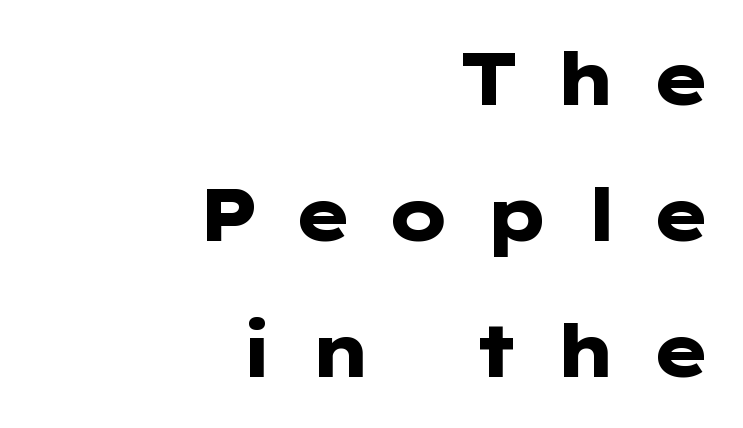
A roman cut, with each character standing at attention. Font category for this specimen: sans-serif. These lines have a slow, spaced-out rhythm from letter to letter. Plain, unruled lines of type. The text block is weighted toward the right margin, trailing off unevenly leftward.
